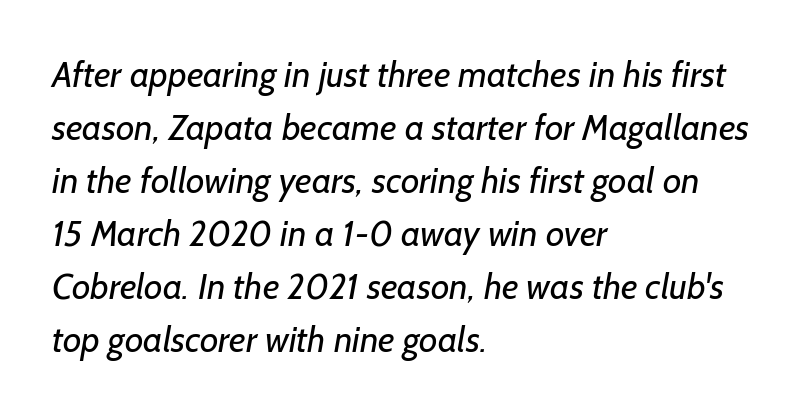
This rendering leaves character spacing at its baseline value. Line starts are locked; line ends wander. Letters have the restrained weight of plain body copy at most. The words here are not underlined. Notice how descenders clear the ascenders below comfortably — that's standard leading. Think of a printed novel: that variable character pitch is what you see here.
